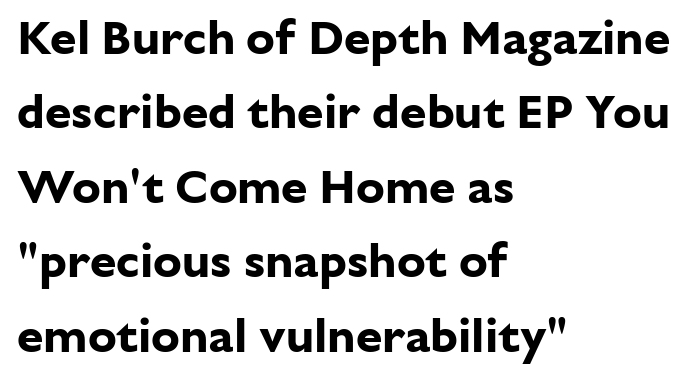
Nobody drew a line under any word here. The rendering uses natural spacing where letterforms have individual widths. The strokes are fattened all the way to bold. Where is the straight margin? On the left. The font's upright variant was chosen for this text.
